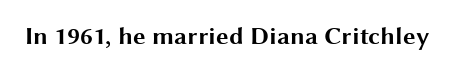
Underlining? Definitely not there. Strong, thick strokes mark this as bold type. This sample uses an upright cut, with every glyph sitting square on the baseline. A typesetter would call this zero additional tracking.
